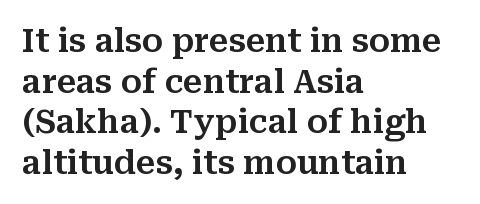
Characters follow at the spacing the type designer built in. Line beginnings align vertically; line endings do not. These lines are composed in type with serifs. Descender tails drop into unmarked territory.
